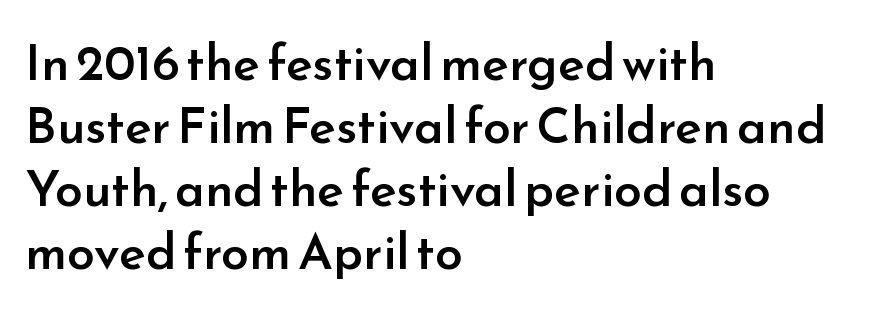
The image shows 50 px semibold sans-serif type, upright; set left-aligned, normal line spacing (1.26x), normal letter spacing, not underlined; low stroke contrast and a small x-height.
